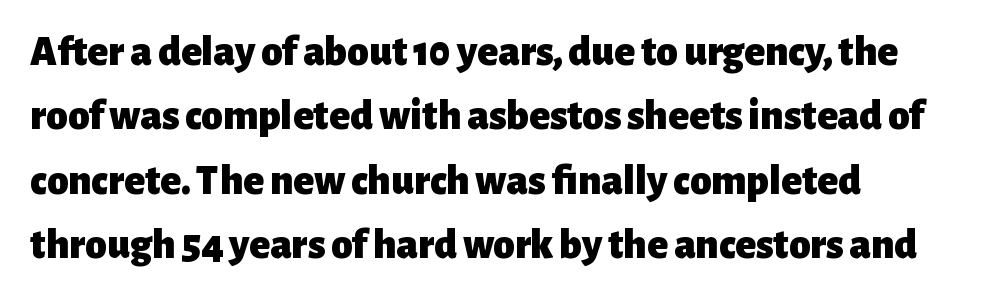
Q: Is the text bold? A: Yes.
Q: Is the text italic (slanted)? A: No, it is upright.
Q: Is the typeface a serif or a sans-serif typeface? A: Sans-serif.
Q: Is the text underlined? A: No.
Q: How is the paragraph aligned? A: Left-aligned.
Q: Is the spacing between letters normal or unusually wide? A: Normal.
Q: Is the spacing between lines tight, normal or loose? A: Normal.
Q: Width (condensed, normal, or wide)? A: Normal.
Q: Stroke contrast? A: Low.
Q: x-height? A: Medium.
Q: Monospaced? A: No.
